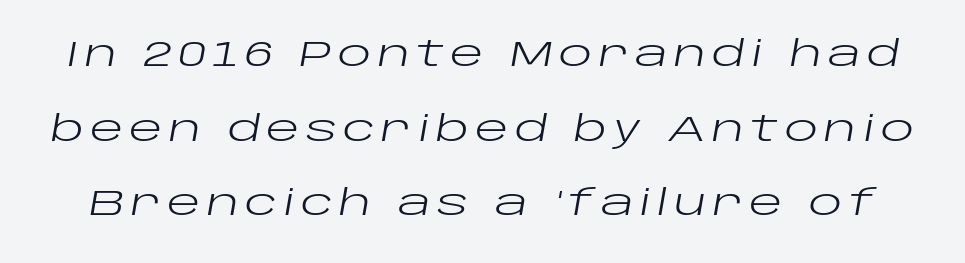
{"italic": "yes", "lean": "right", "slant_degrees": 10, "bold": "no", "weight": "regular", "width": "wide", "stroke_contrast": "low", "x_height": "large", "monospaced": "no", "underline": "no", "line_spacing": "loose", "line_spacing_ratio": 2.13, "glyph_px": 35}
